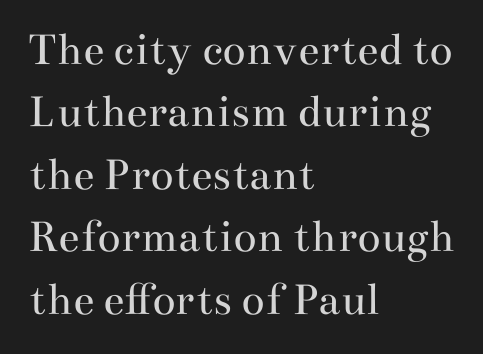
{"serif": "yes", "italic": "no", "bold": "no", "weight": "regular", "width": "wide", "stroke_contrast": "medium", "x_height": "small", "monospaced": "no", "underline": "no", "align": "left", "line_spacing": "normal", "line_spacing_ratio": 1.3, "letter_spacing": "normal", "letter_spacing_em": 0.0, "glyph_px": 48}
